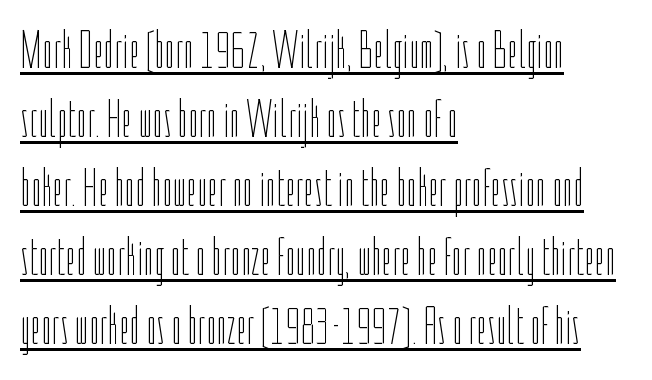
{"italic": "no", "bold": "no", "weight": "thin", "width": "condensed", "stroke_contrast": "low", "x_height": "medium", "monospaced": "no", "underline": "yes", "align": "left", "line_spacing": "normal", "line_spacing_ratio": 1.3, "letter_spacing": "normal", "letter_spacing_em": 0.0, "glyph_px": 53}
